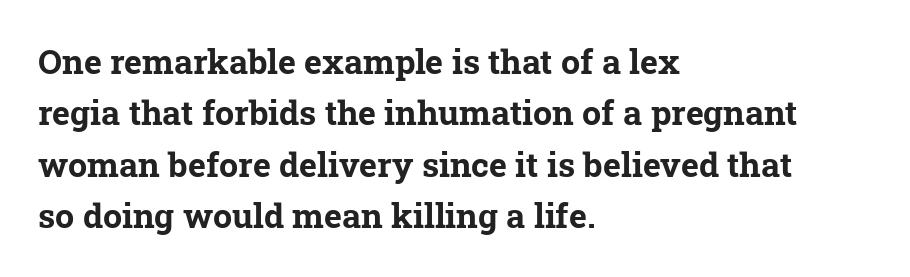
Q: Is the text bold? A: Yes.
Q: Is the typeface a serif or a sans-serif typeface? A: Serif.
Q: Is the text underlined? A: No.
Q: How is the paragraph aligned? A: Left-aligned.
Q: Is the spacing between letters normal or unusually wide? A: Normal.
Q: Is the spacing between lines tight, normal or loose? A: Normal.
Q: Width (condensed, normal, or wide)? A: Normal.
Q: Stroke contrast? A: Low.
Q: x-height? A: Medium.
Q: Monospaced? A: No.
